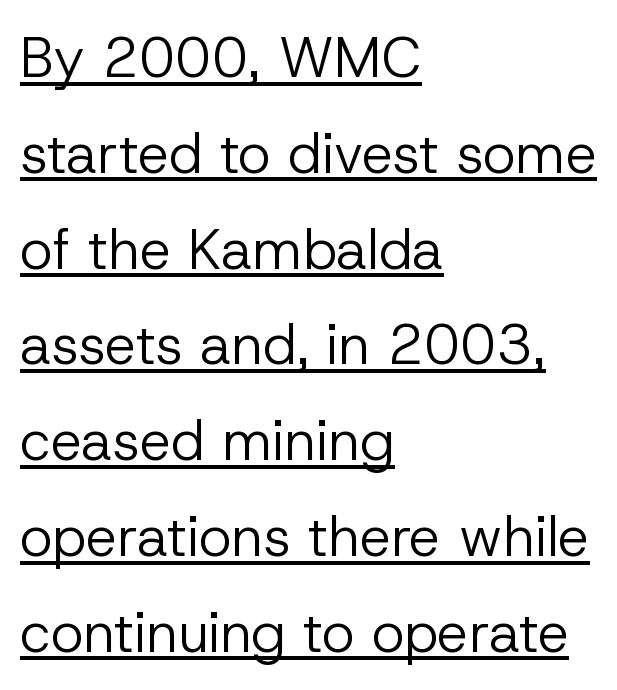
The image shows 56 px regular-weight sans-serif type, upright; set left-aligned, line spacing 1.71x, normal letter spacing, underlined; low stroke contrast and a medium x-height.
